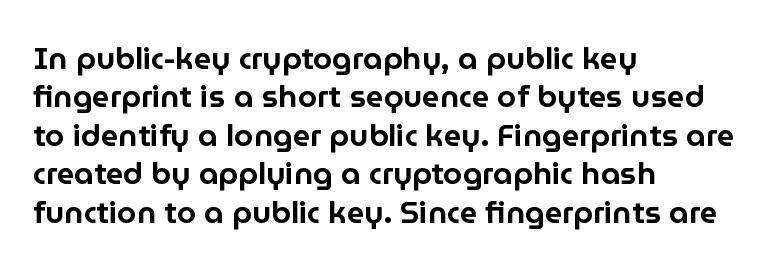
Each letter keeps its own natural width here, so spacing adapts to shape. The setting favours the left margin, as ordinary paragraphs usually do. The type is set solid horizontally, with unmodified tracking. Does the type have serifs? No, each stem ends abruptly.
